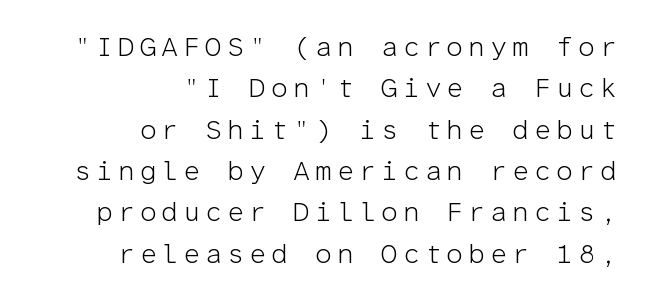
Q: Is the text bold? A: No.
Q: Is the text italic (slanted)? A: No, it is upright.
Q: Is the text underlined? A: No.
Q: How is the paragraph aligned? A: Right-aligned.
Q: Is the spacing between lines tight, normal or loose? A: Normal.
